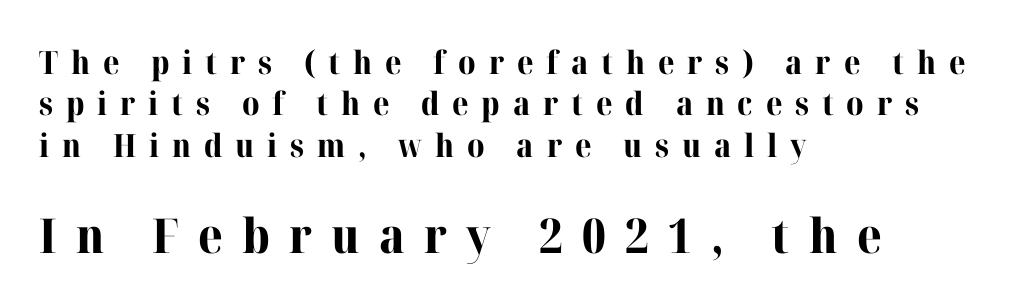
The image shows 48 px bold serif type, upright; set left-aligned, normal line spacing (1.29x), unusually wide letter spacing (+0.4 em), not underlined; the second (bottom) block is 1.5x larger; high stroke contrast and a medium x-height.
